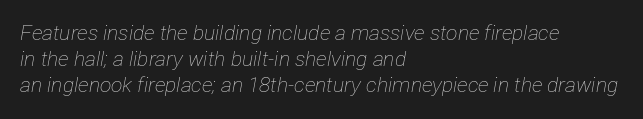
The font's italic variant was chosen for this text. Decoration check: the copy has no underline. The font sits on the lighter half of the weight spectrum, regular included. The ragged edge is on the right, which tells us the setting is flush left. The rendering keeps characters at their native spacing.
